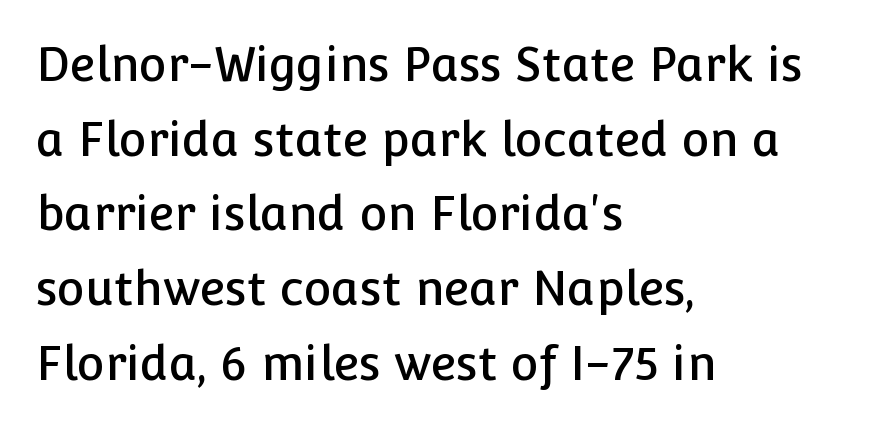
Inter-character spacing is left at the font's built-in metrics. Each line starts at the same left margin while the right side varies. The axis of the letterforms is exactly vertical. Regarding leading, the lines here are spaced in the standard way. Character widths vary here, with narrow letters taking less room than wide ones.
